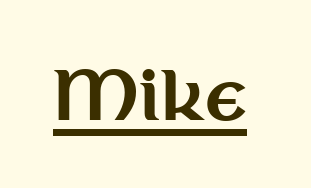
{"serif": "no", "italic": "no", "bold": "yes", "weight": "bold", "width": "normal", "stroke_contrast": "medium", "x_height": "medium", "monospaced": "no", "underline": "yes", "letter_spacing": "normal", "letter_spacing_em": 0.0, "glyph_px": 68}
